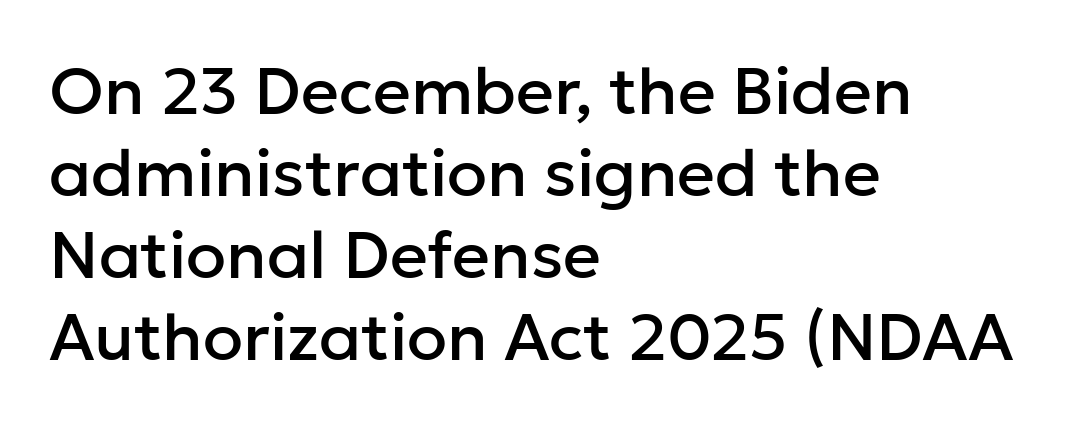
The image shows 66 px sans-serif type, upright; set left-aligned, line spacing 1.24x, normal letter spacing, not underlined; low stroke contrast and a medium x-height.
